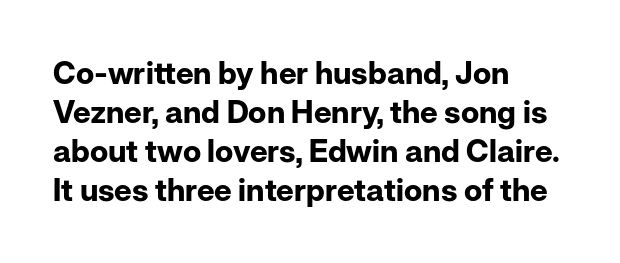
Q: Is the text bold? A: Yes.
Q: Is the text italic (slanted)? A: No, it is upright.
Q: Is the typeface a serif or a sans-serif typeface? A: Sans-serif.
Q: Is the text underlined? A: No.
Q: How is the paragraph aligned? A: Left-aligned.
Q: Is the spacing between letters normal or unusually wide? A: Normal.
Q: Is the spacing between lines tight, normal or loose? A: Normal.
Q: Width (condensed, normal, or wide)? A: Normal.
Q: Stroke contrast? A: Low.
Q: x-height? A: Medium.
Q: Monospaced? A: No.
